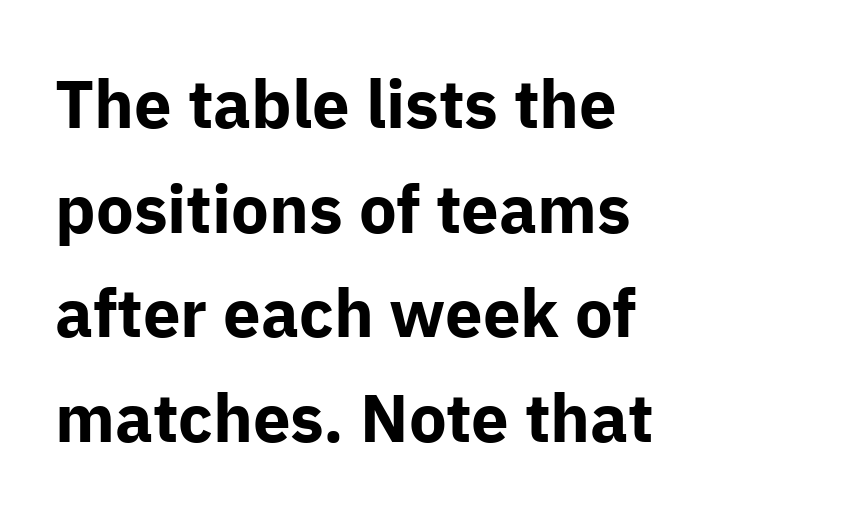
Q: Is the text bold? A: Yes.
Q: Is the text italic (slanted)? A: No, it is upright.
Q: Is the typeface a serif or a sans-serif typeface? A: Sans-serif.
Q: Is the text underlined? A: No.
Q: How is the paragraph aligned? A: Left-aligned.
Q: Is the spacing between letters normal or unusually wide? A: Normal.
Q: Is the spacing between lines tight, normal or loose? A: Normal.
Q: Width (condensed, normal, or wide)? A: Normal.
Q: Stroke contrast? A: Low.
Q: x-height? A: Medium.
Q: Monospaced? A: No.
